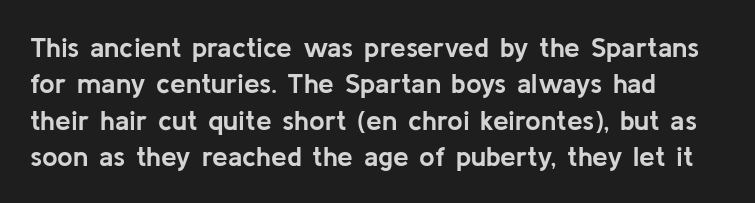
Q: Is the text bold? A: Yes.
Q: Is the text italic (slanted)? A: No, it is upright.
Q: Is the typeface a serif or a sans-serif typeface? A: Sans-serif.
Q: Is the text underlined? A: No.
Q: Is the spacing between letters normal or unusually wide? A: Normal.
Q: Is the spacing between lines tight, normal or loose? A: Normal.
Q: Width (condensed, normal, or wide)? A: Normal.
Q: Stroke contrast? A: Low.
Q: x-height? A: Medium.
Q: Monospaced? A: No.
